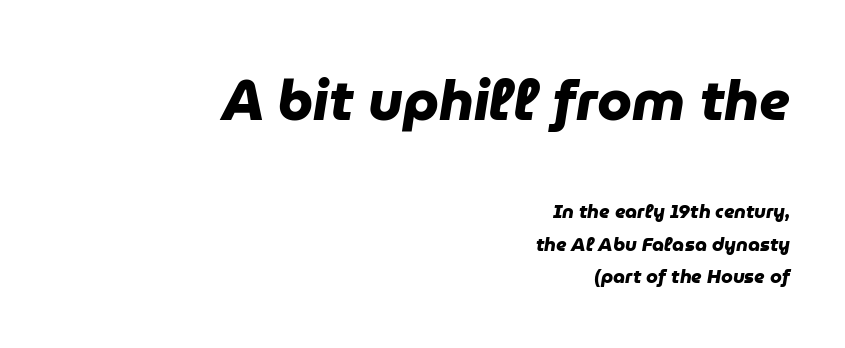
Q: Is the text bold? A: Yes.
Q: Is the typeface a serif or a sans-serif typeface? A: Sans-serif.
Q: Is the text underlined? A: No.
Q: How is the paragraph aligned? A: Right-aligned.
Q: Is the spacing between letters normal or unusually wide? A: Normal.
Q: Which block of text is set in a larger size, the first (top) or the second (bottom)? A: The first (top) one.
Q: Width (condensed, normal, or wide)? A: Normal.
Q: Stroke contrast? A: Low.
Q: x-height? A: Medium.
Q: Monospaced? A: No.
